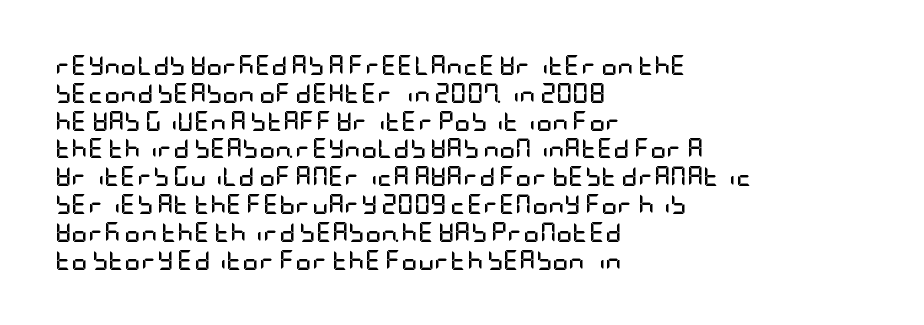
The image shows 20 px bold type, upright; set left-aligned, normal line spacing (1.39x), normal letter spacing, not underlined.
